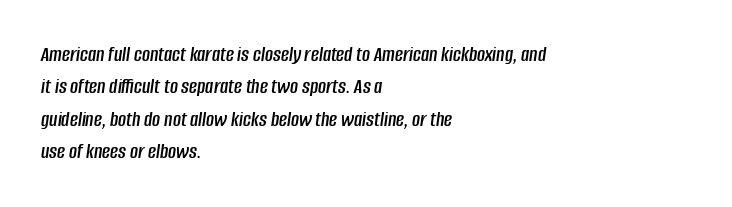
The image shows 22 px text type, italic (leaning right); set left-aligned, normal line spacing (1.47x), normal letter spacing, not underlined.
